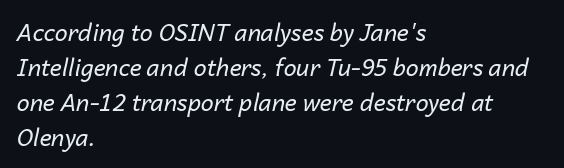
Q: Is the text bold? A: No.
Q: Is the text italic (slanted)? A: Yes, it leans right by about 14 degrees.
Q: Is the text underlined? A: No.
Q: How is the paragraph aligned? A: Left-aligned.
Q: Is the spacing between letters normal or unusually wide? A: Normal.
Q: Is the spacing between lines tight, normal or loose? A: Normal.
